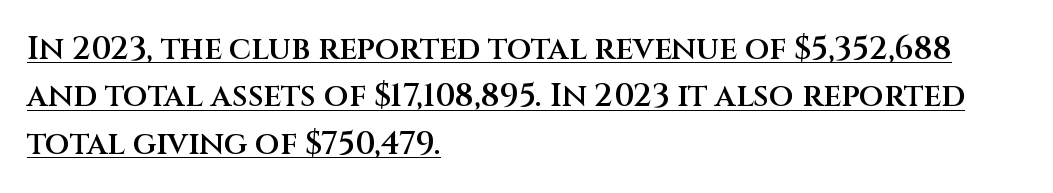
Proportional: the letters do not fall into vertical columns. Typesetter's note: demi weight, one step under bold. The lettering is marked with a stroke running underneath it. A typesetter would mark this as roman, not italic.
